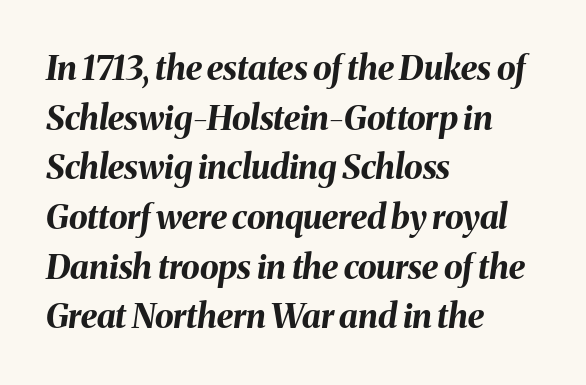
{"italic": "yes", "lean": "right", "slant_degrees": 8, "bold": "yes", "weight": "bold", "width": "normal", "stroke_contrast": "medium", "x_height": "medium", "monospaced": "no", "underline": "no", "align": "left", "line_spacing": "normal", "line_spacing_ratio": 1.46, "letter_spacing": "normal", "letter_spacing_em": 0.0, "glyph_px": 34}
